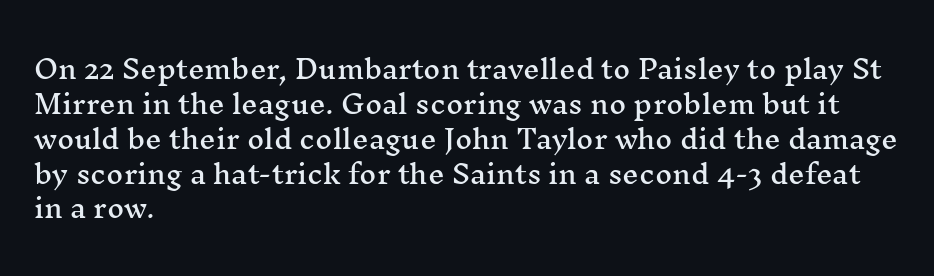
The image shows 26 px text type, upright; set left-aligned, normal line spacing (1.34x), normal letter spacing, not underlined.
